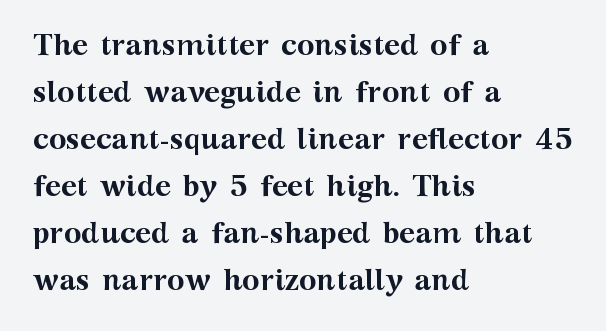
Posture: upright roman. Think of a printed novel: that variable character pitch is what you see here. A typesetter would call this zero additional tracking. I'd describe the lettering as bold — thick and assertive. The space between consecutive lines is moderate. Teacher's note: observe the even left margin — that is flush-left alignment.
